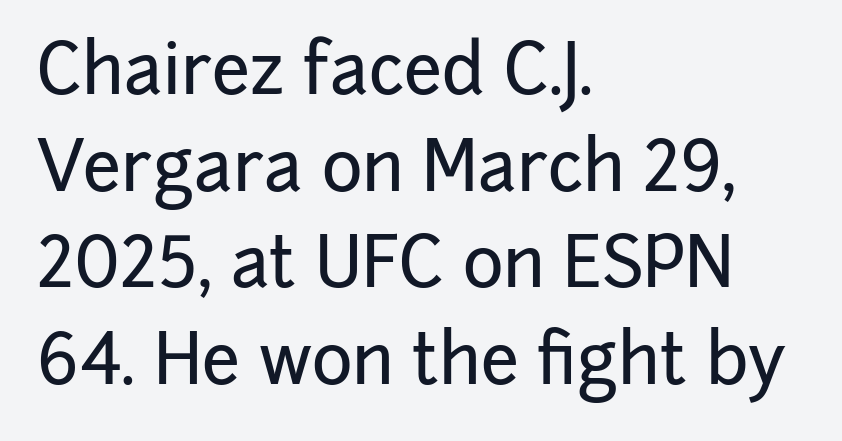
{"serif": "no", "italic": "no", "width": "normal", "stroke_contrast": "low", "x_height": "medium", "monospaced": "no", "underline": "no", "align": "left", "line_spacing": "normal", "line_spacing_ratio": 1.4, "letter_spacing": "normal", "letter_spacing_em": 0.0, "glyph_px": 69}
